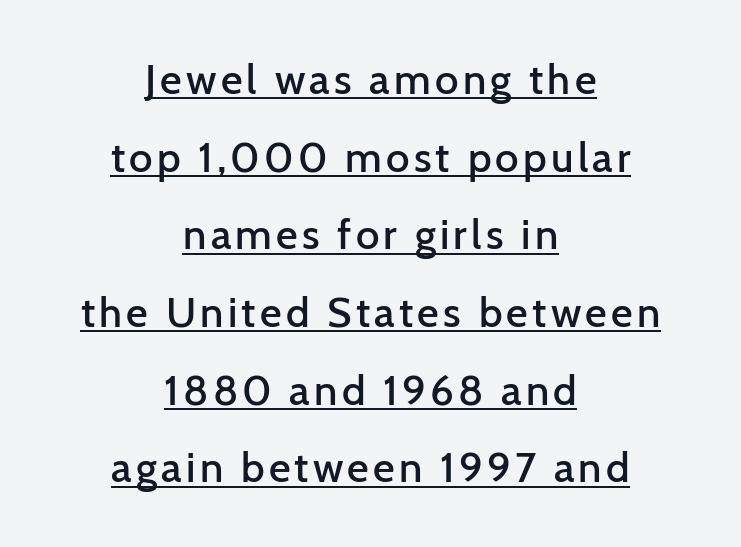
The image shows 42 px semibold sans-serif type, upright; set centered, line spacing 1.85x, underlined; low stroke contrast and a medium x-height.
